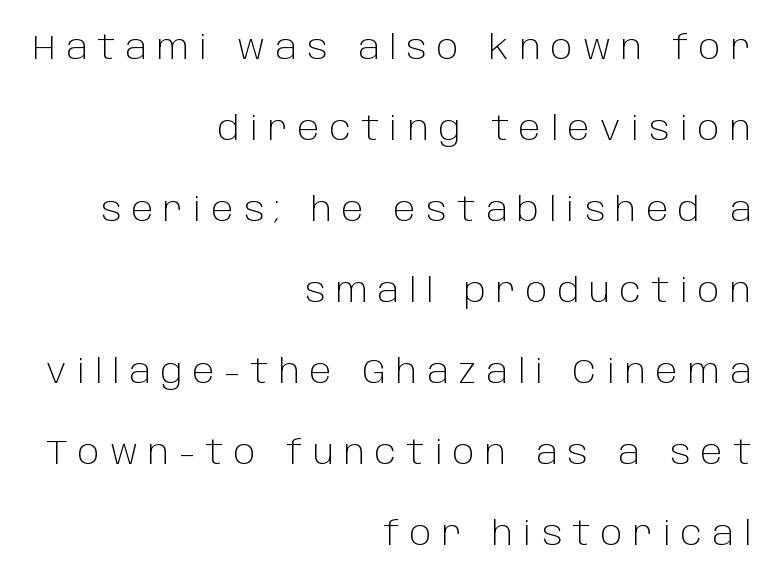
{"serif": "no", "italic": "no", "bold": "no", "weight": "light", "width": "normal", "stroke_contrast": "low", "x_height": "large", "monospaced": "no", "underline": "no", "align": "right", "line_spacing": "loose", "line_spacing_ratio": 2.38, "letter_spacing": "wide", "letter_spacing_em": 0.3, "glyph_px": 34}
